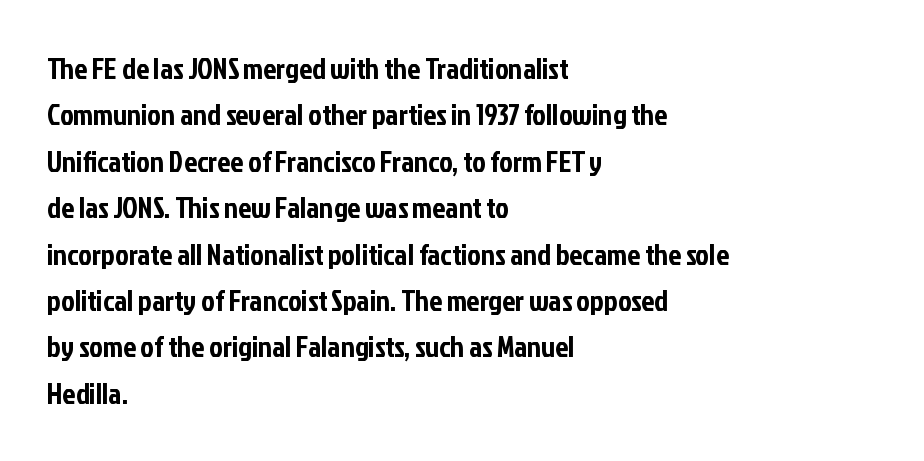
{"serif": "no", "italic": "no", "width": "condensed", "stroke_contrast": "low", "x_height": "medium", "monospaced": "no", "underline": "no", "align": "left", "line_spacing": "normal", "line_spacing_ratio": 1.6, "letter_spacing": "normal", "letter_spacing_em": 0.0, "glyph_px": 29}
